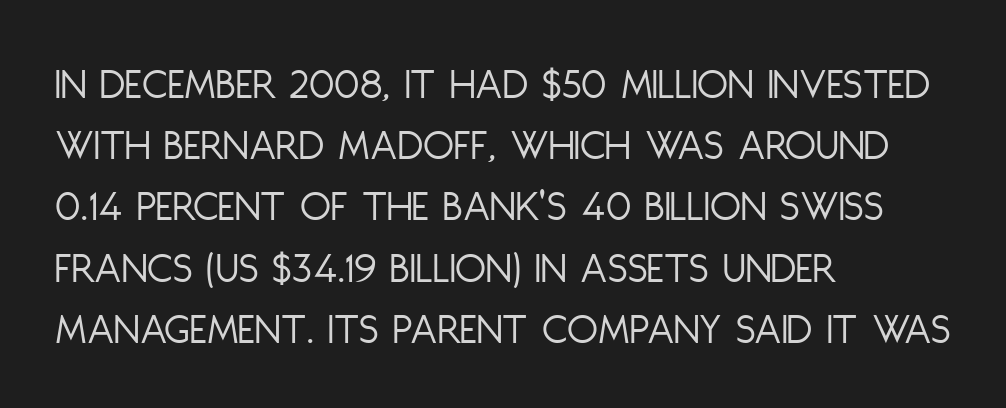
{"serif": "no", "italic": "no", "bold": "no", "weight": "light", "width": "condensed", "stroke_contrast": "low", "x_height": "large", "monospaced": "no", "underline": "no", "align": "left", "line_spacing": "normal", "line_spacing_ratio": 1.36, "letter_spacing": "normal", "letter_spacing_em": 0.0, "glyph_px": 45}
